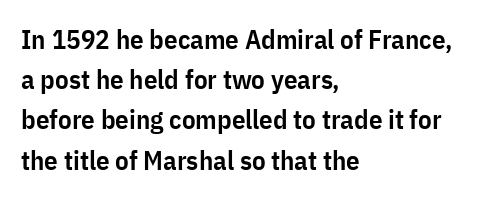
{"italic": "no", "bold": "semi", "underline": "no", "align": "left", "line_spacing": "normal", "line_spacing_ratio": 1.49, "letter_spacing": "normal", "letter_spacing_em": 0.0, "glyph_px": 27}
